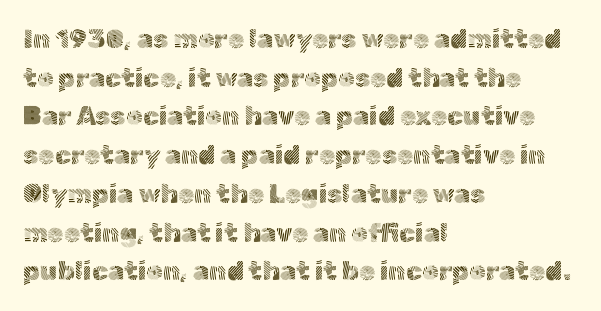
Q: Is the text bold? A: No.
Q: Is the text italic (slanted)? A: No, it is upright.
Q: Is the text underlined? A: No.
Q: How is the paragraph aligned? A: Left-aligned.
Q: Is the spacing between letters normal or unusually wide? A: Normal.
Q: Is the spacing between lines tight, normal or loose? A: Normal.
